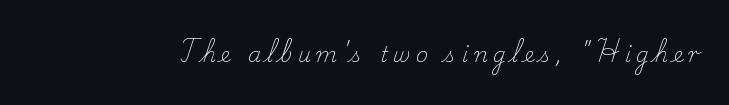
Q: Is the text bold? A: No.
Q: Is the text italic (slanted)? A: Yes.
Q: Is the text underlined? A: No.
Q: Is the spacing between letters normal or unusually wide? A: Unusually wide.
